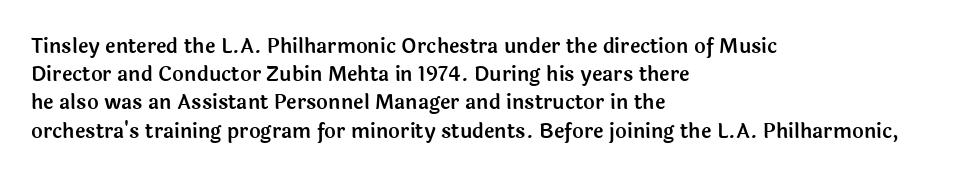
The image shows 20 px text type, upright; set left-aligned, normal line spacing (1.41x), normal letter spacing, not underlined.
